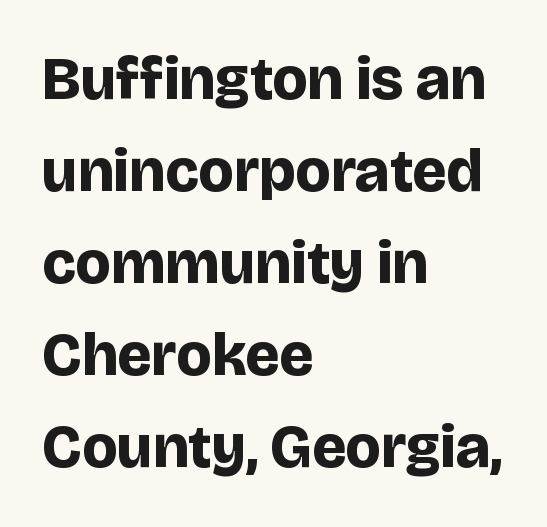
The image shows 61 px bold sans-serif type, upright; set left-aligned, normal line spacing (1.51x), normal letter spacing, not underlined; low stroke contrast and a large x-height.
